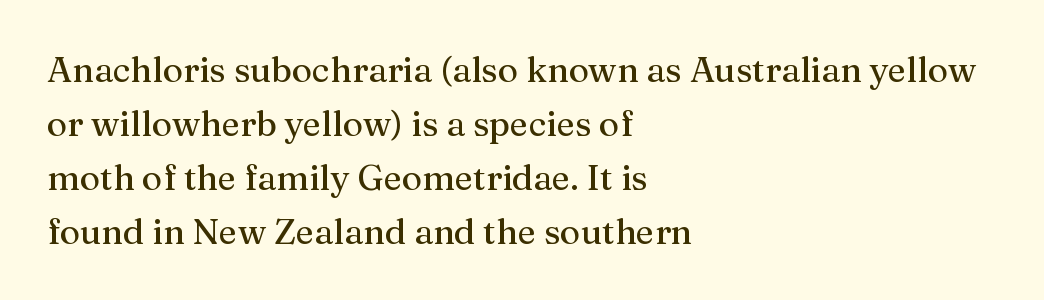
The image shows 35 px serif type, upright; set left-aligned, normal line spacing (1.54x), normal letter spacing, not underlined; medium stroke contrast and a medium x-height.
